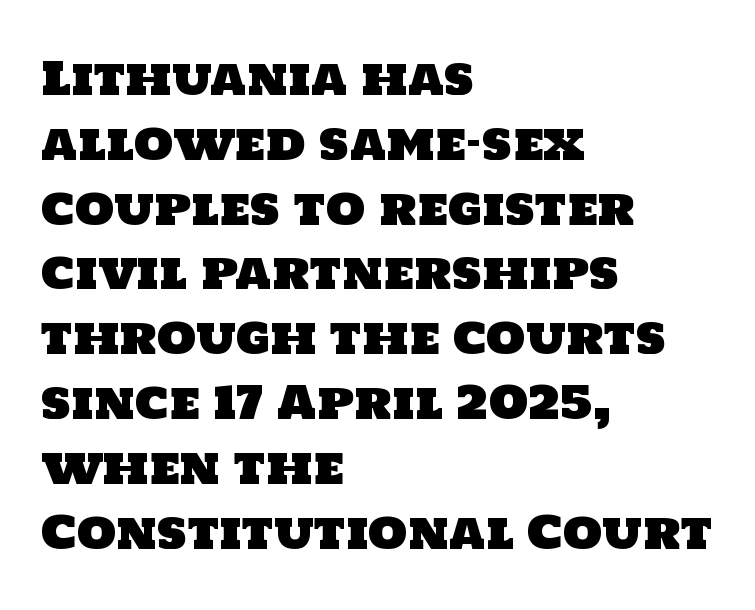
Q: Is the typeface a serif or a sans-serif typeface? A: Sans-serif.
Q: Is the text underlined? A: No.
Q: How is the paragraph aligned? A: Left-aligned.
Q: Is the spacing between letters normal or unusually wide? A: Normal.
Q: Is the spacing between lines tight, normal or loose? A: Normal.
Q: Width (condensed, normal, or wide)? A: Normal.
Q: Stroke contrast? A: Low.
Q: x-height? A: Large.
Q: Monospaced? A: No.
